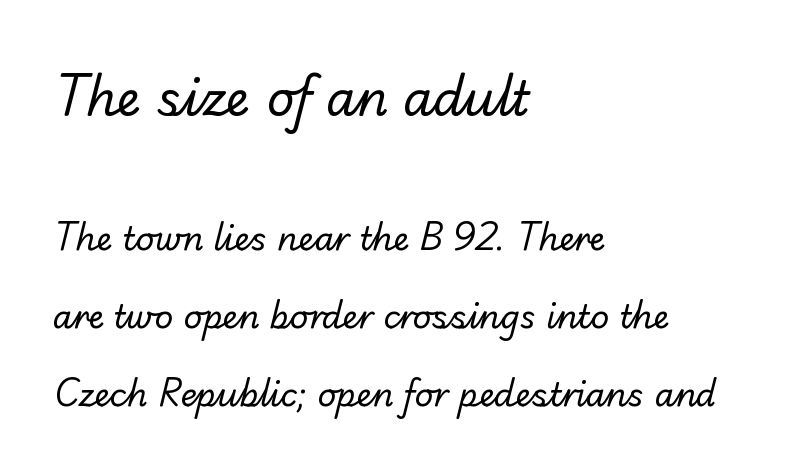
The rendering anchors every line to the left-hand side. These lines keep a tight, regular rhythm from letter to letter. Block one is the big one; block two sits smaller underneath. The face looks like a standard text weight, possibly lighter. Character widths vary here, with narrow letters taking less room than wide ones.
